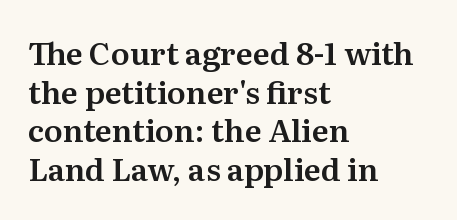
The image shows 31 px serif type, upright; set left-aligned, normal line spacing (1.25x), normal letter spacing, not underlined; medium stroke contrast and a medium x-height.
